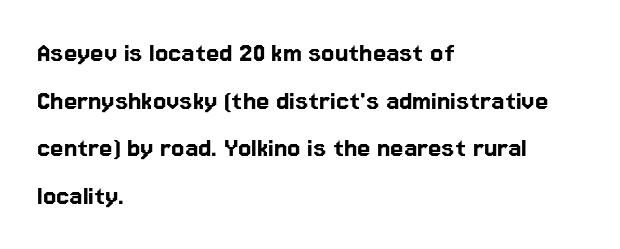
Q: Is the text italic (slanted)? A: No, it is upright.
Q: Is the typeface a serif or a sans-serif typeface? A: Sans-serif.
Q: Is the text underlined? A: No.
Q: How is the paragraph aligned? A: Left-aligned.
Q: Is the spacing between letters normal or unusually wide? A: Normal.
Q: Is the spacing between lines tight, normal or loose? A: Normal.
Q: Width (condensed, normal, or wide)? A: Normal.
Q: Stroke contrast? A: Low.
Q: x-height? A: Medium.
Q: Monospaced? A: No.
